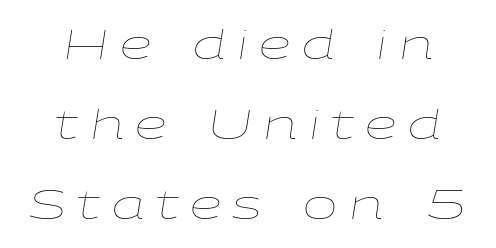
{"italic": "yes", "lean": "right", "slant_degrees": 9, "bold": "no", "weight": "thin", "width": "wide", "stroke_contrast": "low", "x_height": "medium", "monospaced": "no", "underline": "no", "align": "center", "line_spacing": "loose", "line_spacing_ratio": 1.95, "letter_spacing": "wide", "letter_spacing_em": 0.28, "glyph_px": 41}
